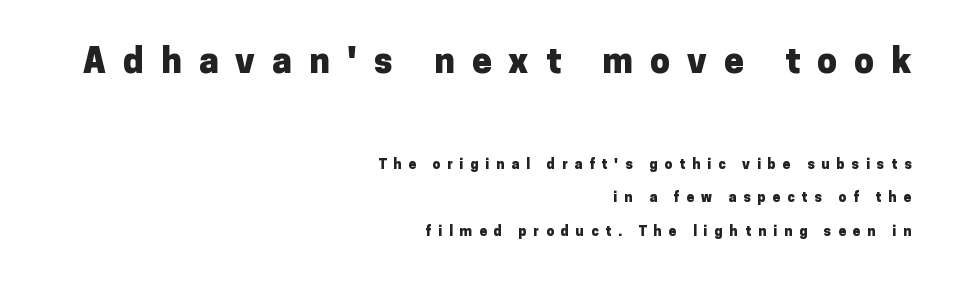
{"serif": "no", "italic": "no", "bold": "yes", "weight": "heavy", "width": "normal", "stroke_contrast": "low", "x_height": "medium", "monospaced": "no", "underline": "no", "align": "right", "line_spacing": "loose", "line_spacing_ratio": 2.39, "letter_spacing": "wide", "letter_spacing_em": 0.49, "larger_block": "first", "size_ratio": 2.5, "glyph_px": 35}
